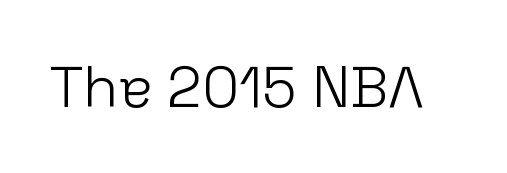
Serif or sans? Sans — the stroke terminals are bare. Has an underline been added? It has not. Do the characters align in a grid? No, the font is proportional. The type sits square on the baseline with zero lean. In terms of letterspacing, this is plain default setting.
